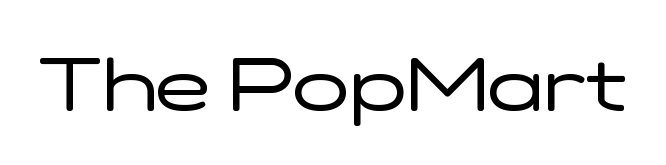
Q: Is the text bold? A: No.
Q: Is the text italic (slanted)? A: No, it is upright.
Q: Is the typeface a serif or a sans-serif typeface? A: Sans-serif.
Q: Is the text underlined? A: No.
Q: Is the spacing between letters normal or unusually wide? A: Normal.
Q: Width (condensed, normal, or wide)? A: Wide.
Q: Stroke contrast? A: Low.
Q: x-height? A: Medium.
Q: Monospaced? A: No.
